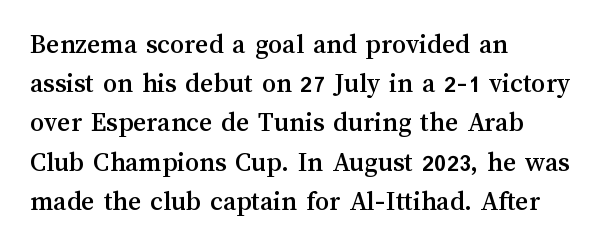
{"italic": "no", "width": "normal", "stroke_contrast": "medium", "x_height": "medium", "monospaced": "no", "underline": "no", "align": "left", "line_spacing": "normal", "line_spacing_ratio": 1.4, "letter_spacing": "normal", "letter_spacing_em": 0.0, "glyph_px": 28}
